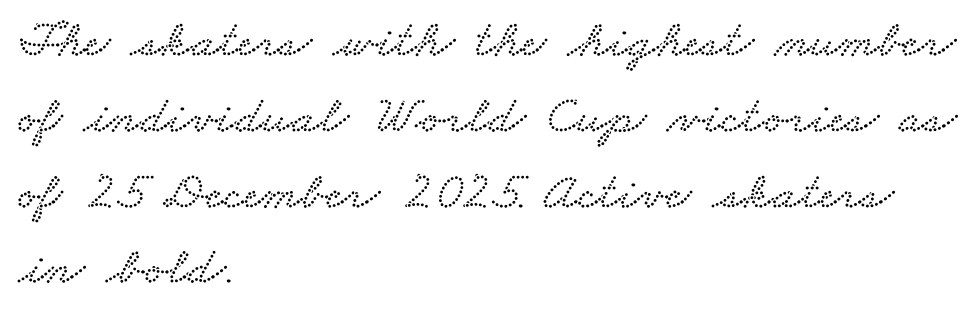
The image shows 53 px wide serif type; set left-aligned, normal line spacing (1.43x), normal letter spacing, not underlined; low stroke contrast and a small x-height.
